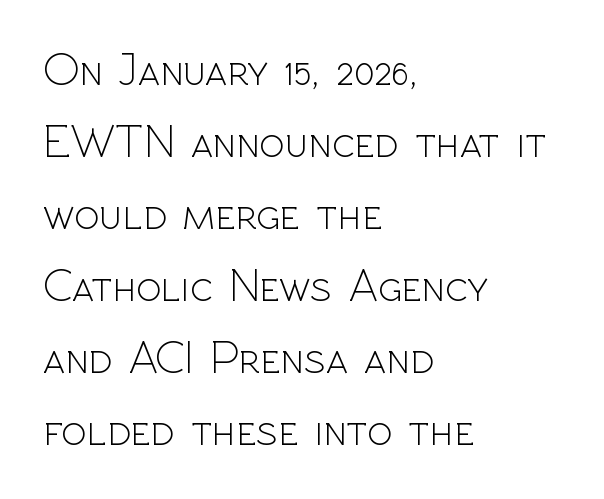
Q: Is the text bold? A: No.
Q: Is the text italic (slanted)? A: No, it is upright.
Q: Is the typeface a serif or a sans-serif typeface? A: Sans-serif.
Q: Is the text underlined? A: No.
Q: How is the paragraph aligned? A: Left-aligned.
Q: Is the spacing between letters normal or unusually wide? A: Normal.
Q: Is the spacing between lines tight, normal or loose? A: Normal.
Q: Width (condensed, normal, or wide)? A: Normal.
Q: x-height? A: Medium.
Q: Monospaced? A: No.
